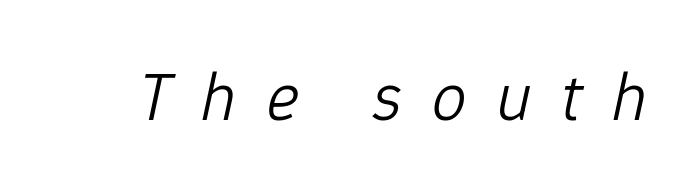
The image shows 69 px light type, italic (leaning right); set unusually wide letter spacing (+0.43 em), not underlined; low stroke contrast and a medium x-height.
